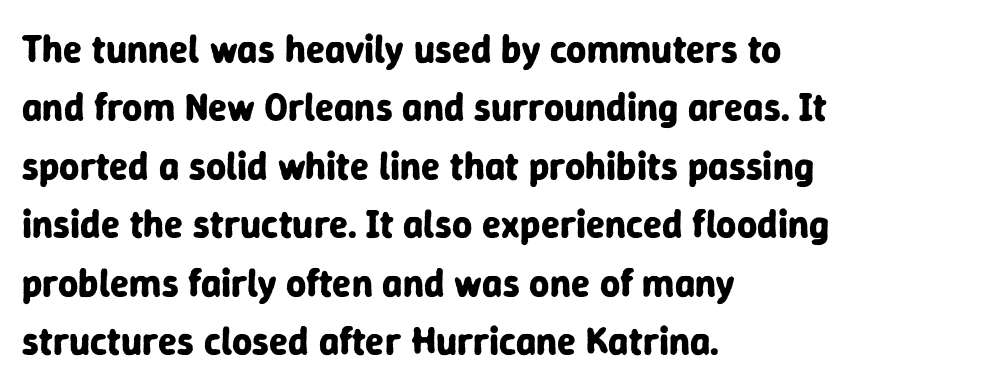
In terms of leading, this rendering sits right in the middle. The type sits square on the baseline with zero lean. A sans-serif font was chosen for this passage. Teacher's note: observe the even left margin — that is flush-left alignment. This sample uses plain, unmodified letter spacing. This sample has the flowing, uneven cadence of proportional lettering.
